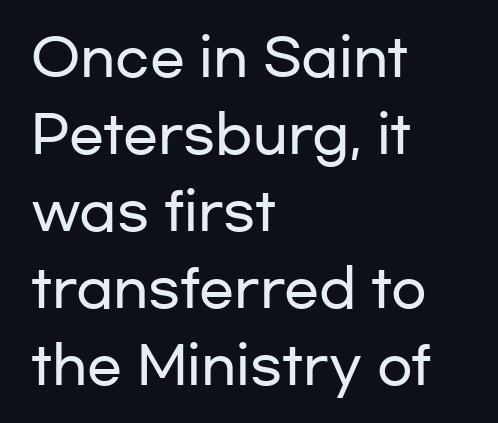
{"serif": "no", "italic": "no", "width": "wide", "stroke_contrast": "low", "x_height": "medium", "monospaced": "no", "underline": "no", "align": "left", "line_spacing": "normal", "line_spacing_ratio": 1.48, "letter_spacing": "normal", "letter_spacing_em": 0.0, "glyph_px": 52}
